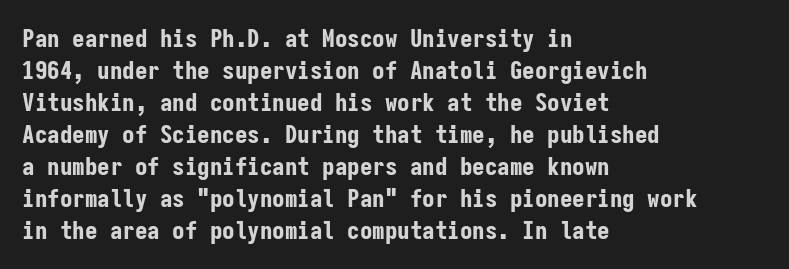
Q: Is the text bold? A: Yes.
Q: Is the text italic (slanted)? A: No, it is upright.
Q: Is the text underlined? A: No.
Q: How is the paragraph aligned? A: Left-aligned.
Q: Is the spacing between letters normal or unusually wide? A: Normal.
Q: Is the spacing between lines tight, normal or loose? A: Normal.
